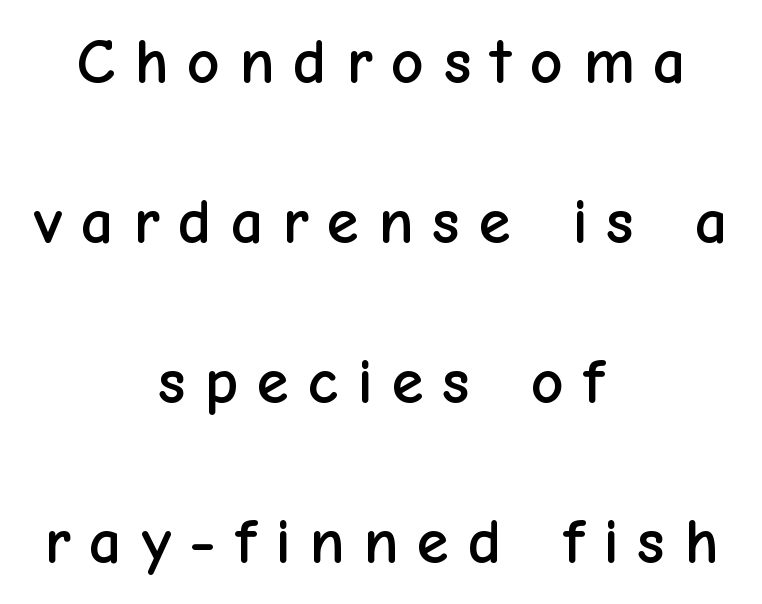
The image shows 65 px sans-serif type, upright; set centered, loose line spacing (2.46x), unusually wide letter spacing (+0.29 em), not underlined; low stroke contrast and a medium x-height.
